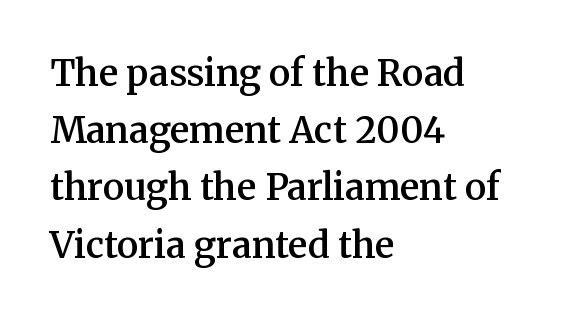
The vertical gap from one line to the next is medium. In terms of posture, this sample is upright. The setting favours the left margin, as ordinary paragraphs usually do. Standard letterfit; no display-style spreading of the glyphs.
